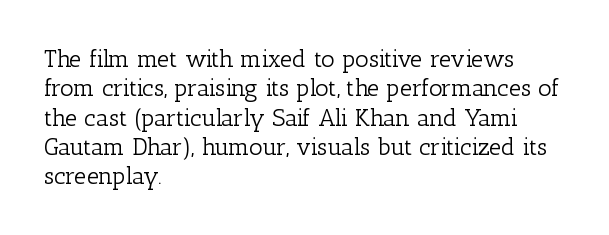
{"italic": "no", "bold": "no", "underline": "no", "align": "left", "line_spacing_ratio": 1.22, "letter_spacing": "normal", "letter_spacing_em": 0.0, "glyph_px": 24}
